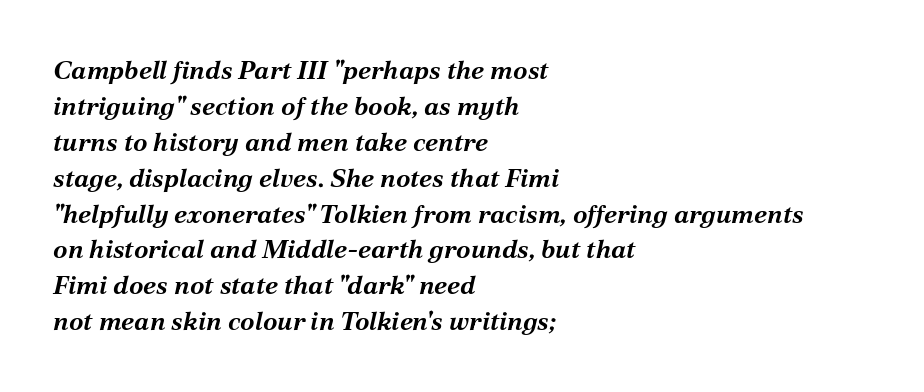
Every letter is thick-stroked: bold, no question. Each row of text sits above clean, open space. Summary of vertical rhythm: regular, with standard interline spacing. Compared with a centered layout, this one pins lines to the left instead.
